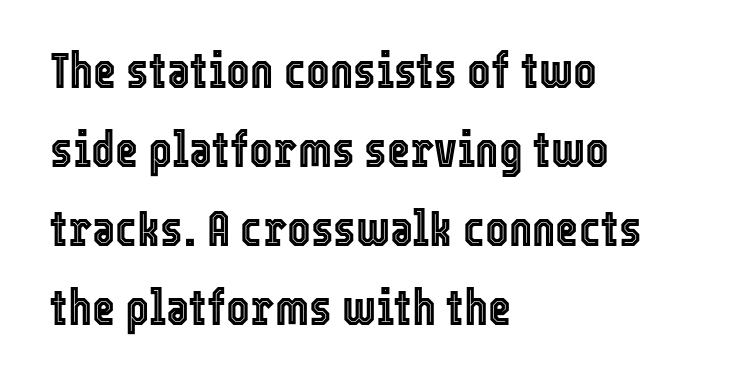
The passage shown is typed in a proportional face where columns would drift. Each word holds together tightly as a unit, with standard inter-letter gaps. Reading down the block, your eye returns to a fixed left position each line. The axis of the letterforms is exactly vertical. Each new line begins a customary step beneath the previous one. The passage shown is not underscored anywhere.
